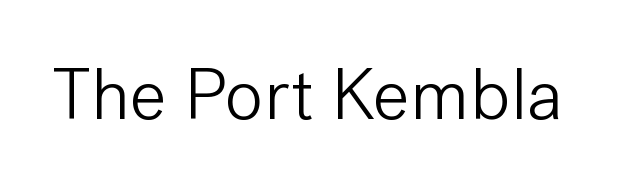
The strip under each line holds only bare page. A roman cut, with each character standing at attention. What stands out about the letter spacing? Nothing — it is the standard amount. Weight: regular or lighter.
